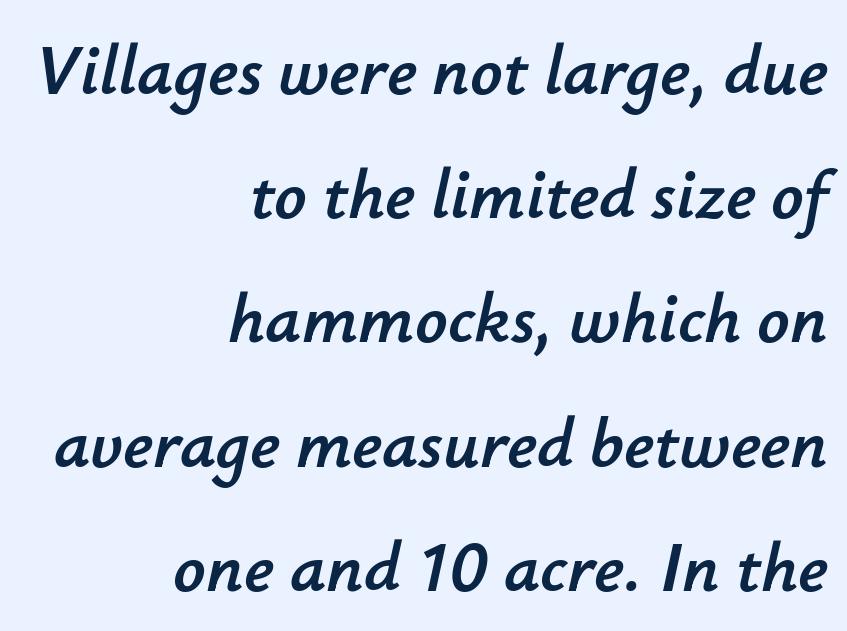
These lines keep a tight, regular rhythm from letter to letter. Quick note: italic. Each row of text sits above clean, open space. The compositor pushed each line to the right boundary. Varying glyph widths throughout — classic text-font behaviour.
